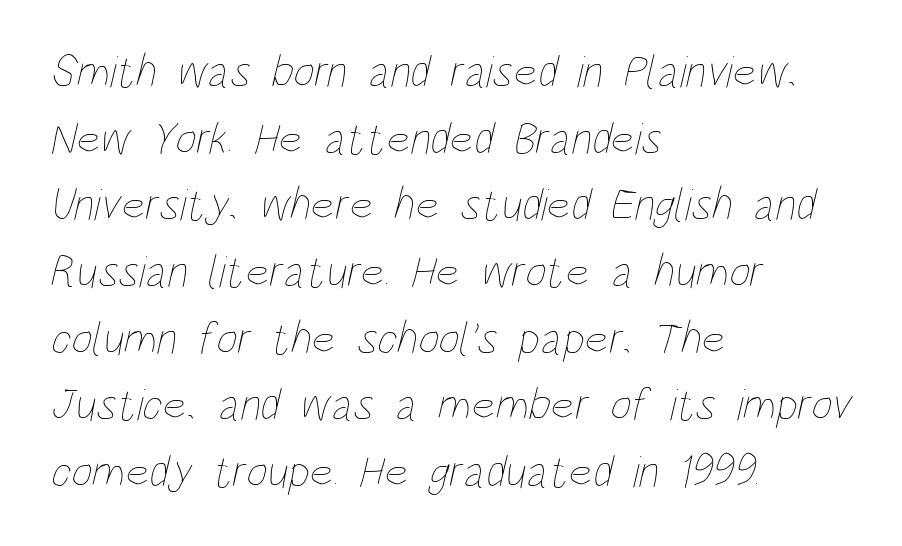
Q: Is the text bold? A: No.
Q: Is the text underlined? A: No.
Q: How is the paragraph aligned? A: Left-aligned.
Q: Is the spacing between letters normal or unusually wide? A: Normal.
Q: Is the spacing between lines tight, normal or loose? A: Normal.
Q: Width (condensed, normal, or wide)? A: Condensed.
Q: Stroke contrast? A: Low.
Q: x-height? A: Large.
Q: Monospaced? A: No.
